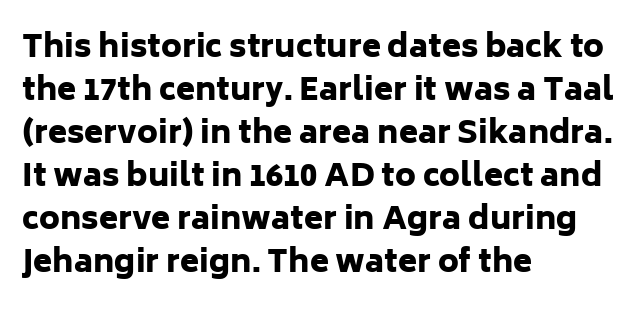
The image shows 31 px heavy sans-serif type, upright; set left-aligned, normal line spacing (1.39x), normal letter spacing, not underlined; low stroke contrast and a medium x-height.
